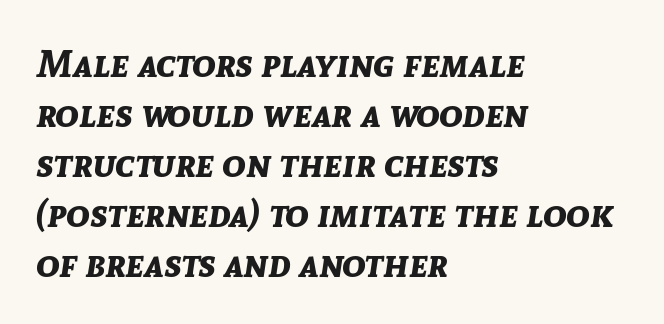
Vertical spacing — default. Weight check: bold — yes, fully. The letterforms sit shoulder to shoulder at normal distance. Observe the lean: these are italic letterforms. Descenders hang freely into open space.
